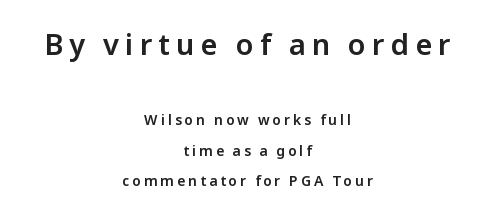
The image shows 29 px sans-serif type, upright; set centered, loose line spacing (2.18x), unusually wide letter spacing (+0.21 em), not underlined; the first (top) block is 2.07x larger; low stroke contrast and a medium x-height.
